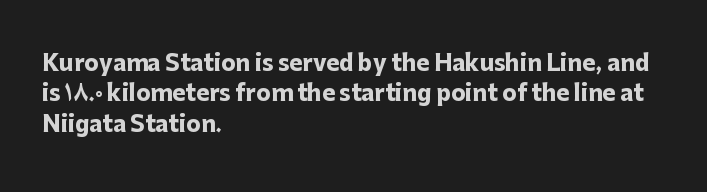
{"italic": "no", "bold": "yes", "underline": "no", "align": "left", "line_spacing": "normal", "line_spacing_ratio": 1.38, "letter_spacing": "normal", "letter_spacing_em": 0.0, "glyph_px": 22}
